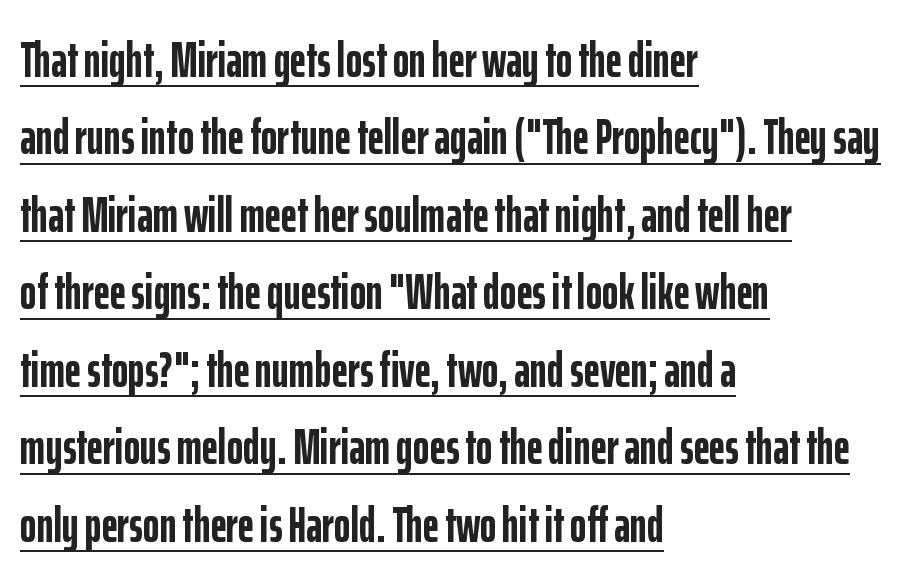
{"serif": "no", "italic": "no", "bold": "yes", "weight": "semibold", "width": "condensed", "stroke_contrast": "low", "x_height": "medium", "monospaced": "no", "underline": "yes", "align": "left", "line_spacing": "normal", "line_spacing_ratio": 1.55, "letter_spacing": "normal", "letter_spacing_em": 0.0, "glyph_px": 50}
